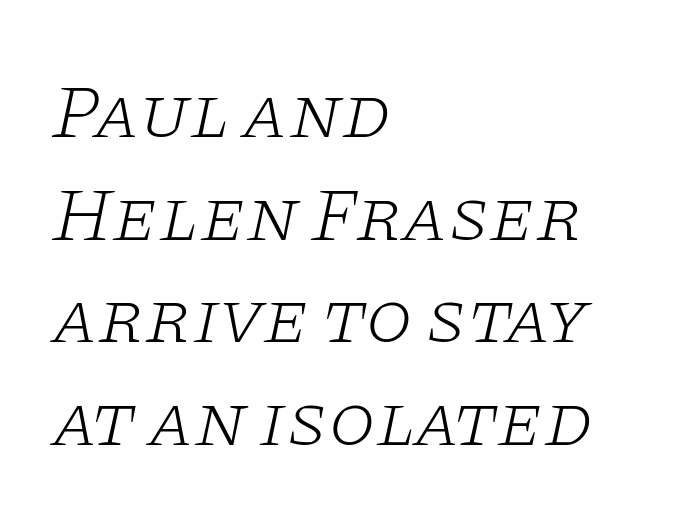
Q: Is the text bold? A: No.
Q: Is the text italic (slanted)? A: Yes, it leans right by about 11 degrees.
Q: Is the typeface a serif or a sans-serif typeface? A: Serif.
Q: Is the text underlined? A: No.
Q: How is the paragraph aligned? A: Left-aligned.
Q: Is the spacing between letters normal or unusually wide? A: Normal.
Q: Is the spacing between lines tight, normal or loose? A: Normal.
Q: Width (condensed, normal, or wide)? A: Wide.
Q: Stroke contrast? A: Low.
Q: x-height? A: Large.
Q: Monospaced? A: No.
